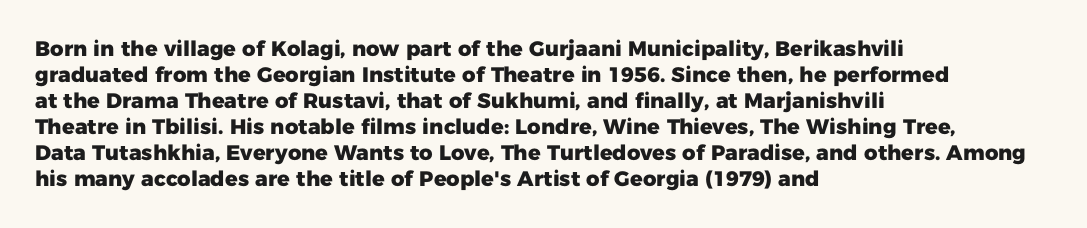
Q: Is the text bold? A: Yes.
Q: Is the text italic (slanted)? A: No, it is upright.
Q: Is the text underlined? A: No.
Q: How is the paragraph aligned? A: Left-aligned.
Q: Is the spacing between letters normal or unusually wide? A: Normal.
